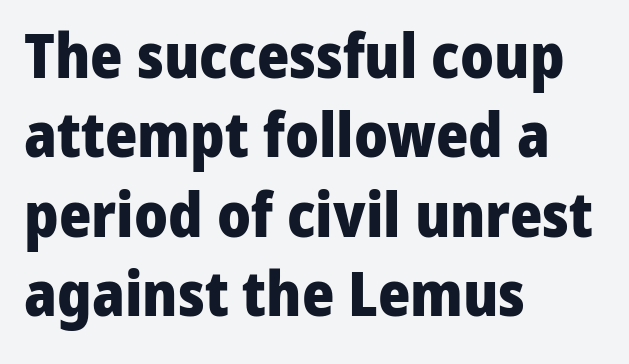
This is sans-serif lettering, the kind often seen on screens and signage. Check under the words: just untouched page. I'd describe the lettering as bold — thick and assertive. The passage shown is typed in a proportional face where columns would drift.
